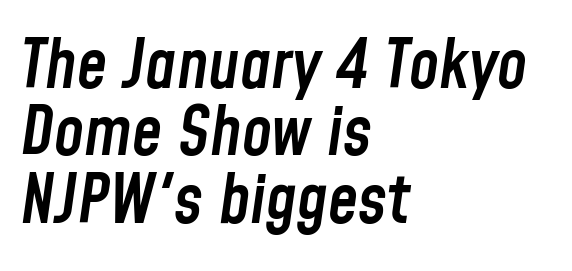
{"italic": "yes", "lean": "right", "slant_degrees": 8, "bold": "semi", "weight": "semibold", "width": "condensed", "stroke_contrast": "low", "x_height": "medium", "monospaced": "no", "underline": "no", "align": "left", "line_spacing": "tight", "line_spacing_ratio": 0.99, "letter_spacing": "normal", "letter_spacing_em": 0.0, "glyph_px": 68}
